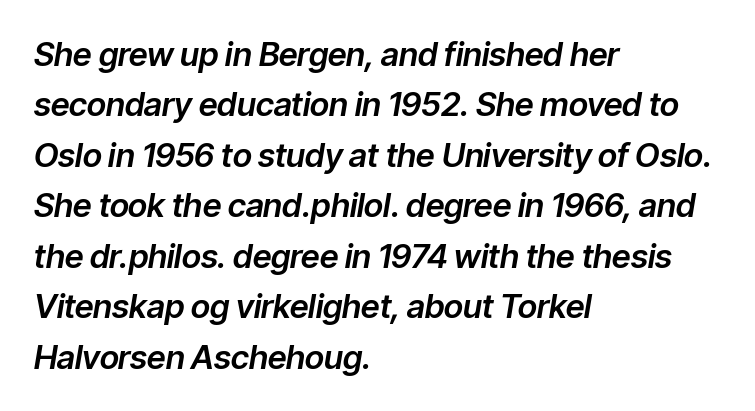
The image shows 33 px text type, italic (leaning right); set left-aligned, normal line spacing (1.53x), normal letter spacing, not underlined; low stroke contrast and a medium x-height.
